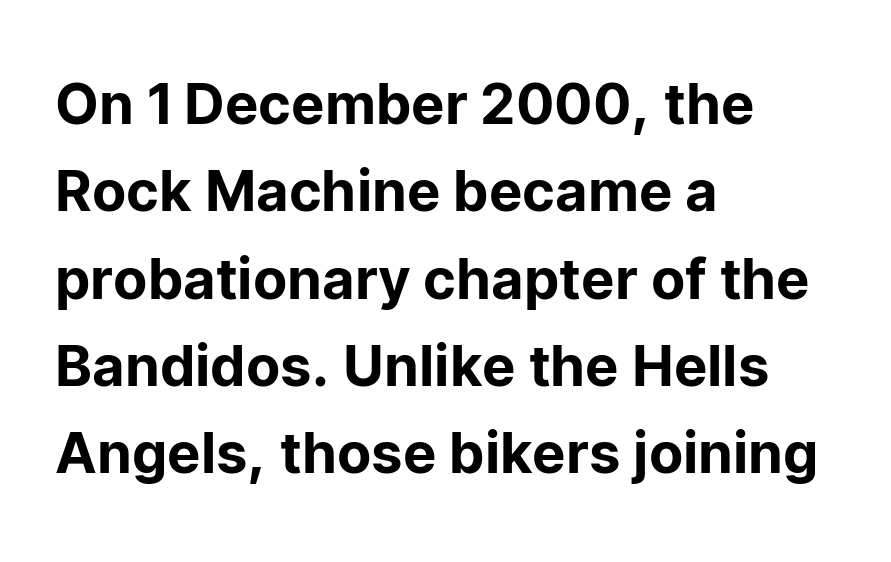
Italic: no, the glyphs are upright roman. Spacing verdict: proportional, widths tailored to each character. Each word holds together tightly as a unit, with standard inter-letter gaps. Anything drawn beneath the words? Only blank space.
